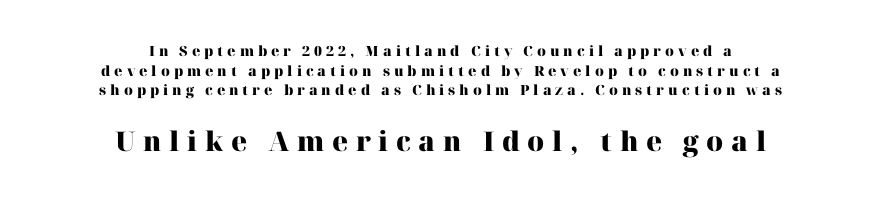
It's the straight-up-and-down kind of type. Honestly, the letter spacing is so wide it's the main thing you notice. This sample keeps an unexceptional amount of space between lines. Glance below the letters and you will spot only blank space. Centered paragraph, ragged on both sides.
